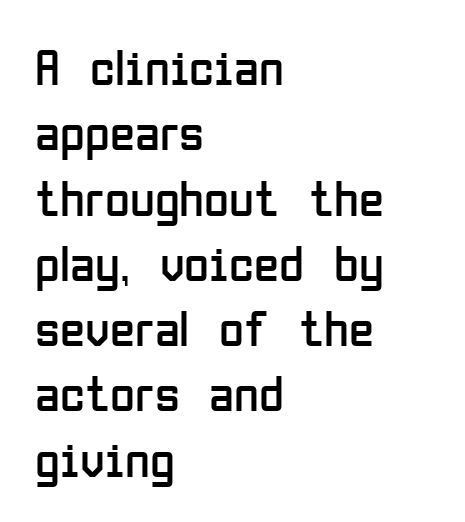
Q: Is the text bold? A: No.
Q: Is the text italic (slanted)? A: No, it is upright.
Q: Is the typeface a serif or a sans-serif typeface? A: Sans-serif.
Q: Is the text underlined? A: No.
Q: How is the paragraph aligned? A: Left-aligned.
Q: Is the spacing between letters normal or unusually wide? A: Normal.
Q: Is the spacing between lines tight, normal or loose? A: Normal.
Q: Width (condensed, normal, or wide)? A: Condensed.
Q: Stroke contrast? A: Low.
Q: x-height? A: Medium.
Q: Monospaced? A: No.
